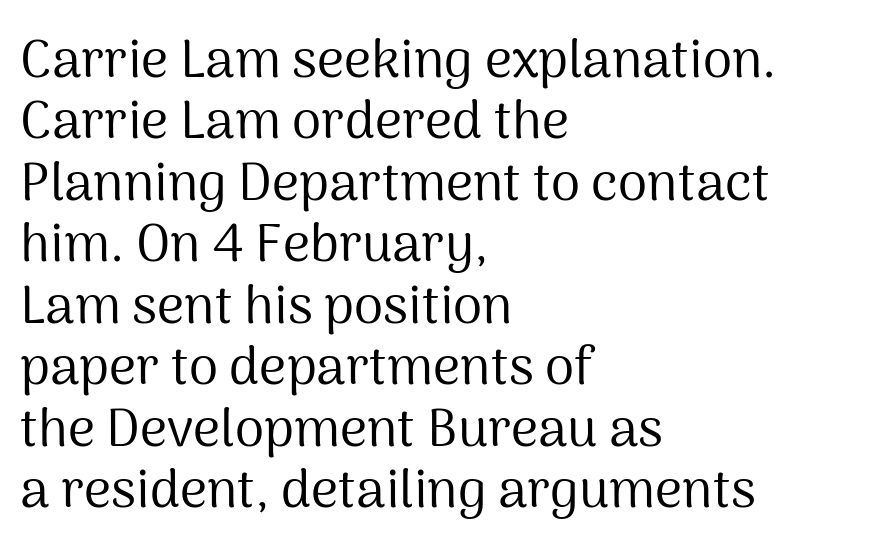
Q: Is the text bold? A: No.
Q: Is the text italic (slanted)? A: No, it is upright.
Q: Is the typeface a serif or a sans-serif typeface? A: Sans-serif.
Q: Is the text underlined? A: No.
Q: How is the paragraph aligned? A: Left-aligned.
Q: Is the spacing between letters normal or unusually wide? A: Normal.
Q: Width (condensed, normal, or wide)? A: Normal.
Q: Stroke contrast? A: Medium.
Q: x-height? A: Medium.
Q: Monospaced? A: No.
